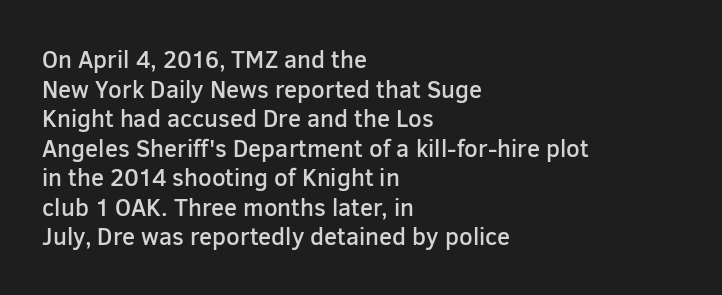
Q: Is the text bold? A: Semi-bold.
Q: Is the text italic (slanted)? A: No, it is upright.
Q: Is the text underlined? A: No.
Q: How is the paragraph aligned? A: Left-aligned.
Q: Is the spacing between letters normal or unusually wide? A: Normal.
